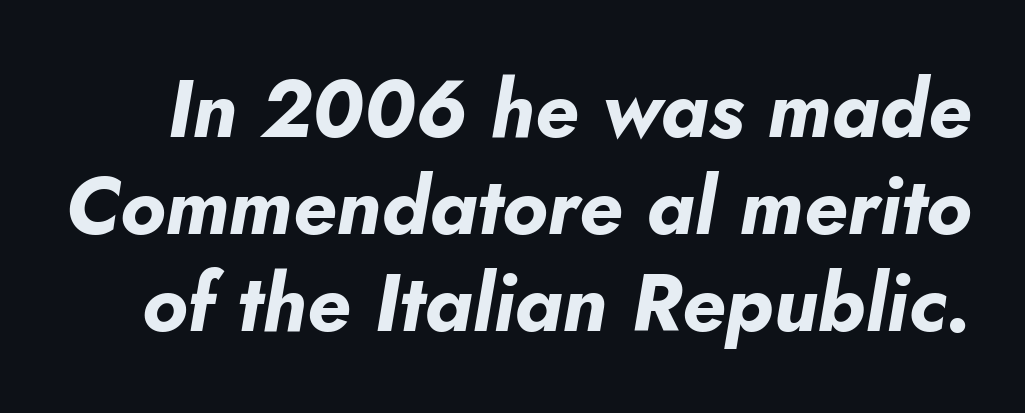
Q: Is the text bold? A: Yes.
Q: Is the text italic (slanted)? A: Yes, it leans right by about 10 degrees.
Q: Is the text underlined? A: No.
Q: Is the spacing between letters normal or unusually wide? A: Normal.
Q: Width (condensed, normal, or wide)? A: Normal.
Q: Stroke contrast? A: Low.
Q: x-height? A: Small.
Q: Monospaced? A: No.
